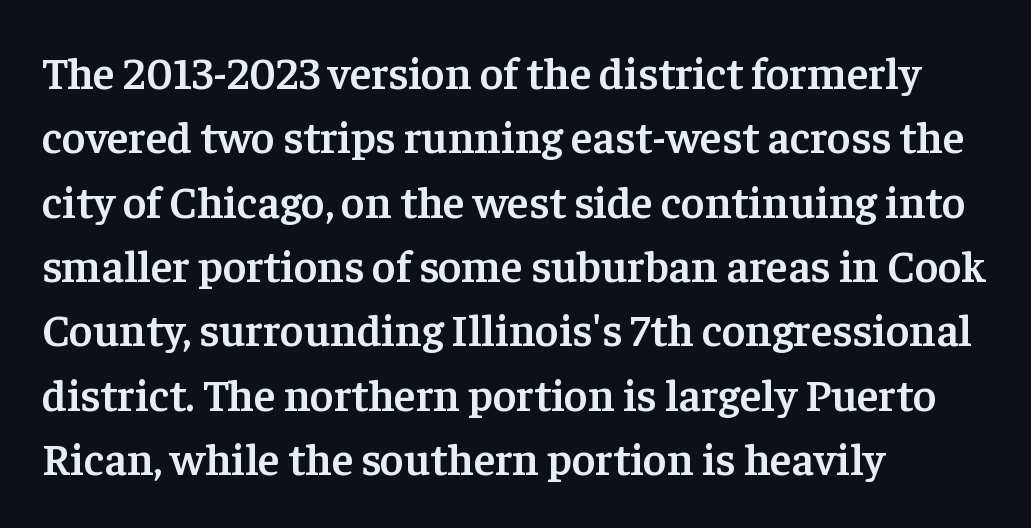
{"serif": "yes", "italic": "no", "bold": "semi", "weight": "semibold", "width": "normal", "stroke_contrast": "low", "x_height": "medium", "monospaced": "no", "underline": "no", "align": "left", "line_spacing": "normal", "line_spacing_ratio": 1.43, "letter_spacing": "normal", "letter_spacing_em": 0.0, "glyph_px": 45}
